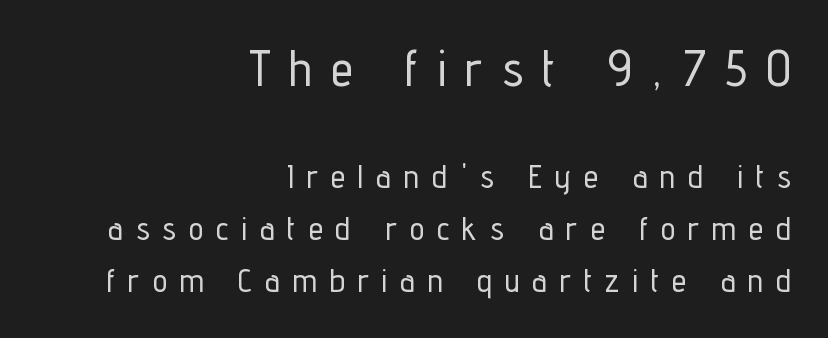
Q: Is the text italic (slanted)? A: No, it is upright.
Q: Is the typeface a serif or a sans-serif typeface? A: Sans-serif.
Q: Is the text underlined? A: No.
Q: How is the paragraph aligned? A: Right-aligned.
Q: Is the spacing between letters normal or unusually wide? A: Unusually wide.
Q: Is the spacing between lines tight, normal or loose? A: Normal.
Q: Which block of text is set in a larger size, the first (top) or the second (bottom)? A: The first (top) one.
Q: Width (condensed, normal, or wide)? A: Condensed.
Q: Stroke contrast? A: Low.
Q: x-height? A: Medium.
Q: Monospaced? A: No.
